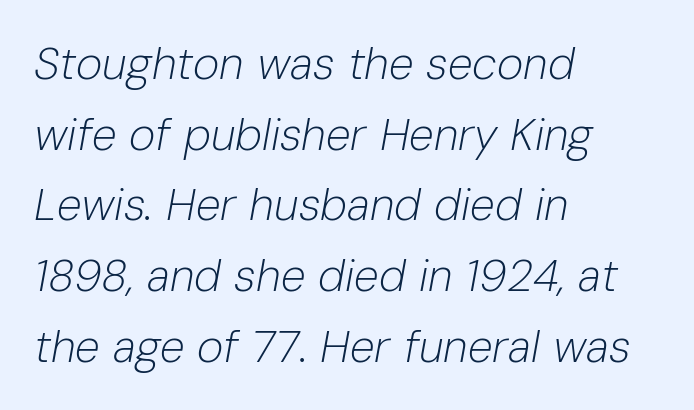
Q: Is the text bold? A: No.
Q: Is the text italic (slanted)? A: Yes, it leans right by about 10 degrees.
Q: Is the text underlined? A: No.
Q: How is the paragraph aligned? A: Left-aligned.
Q: Is the spacing between letters normal or unusually wide? A: Normal.
Q: Is the spacing between lines tight, normal or loose? A: Normal.
Q: Width (condensed, normal, or wide)? A: Normal.
Q: Stroke contrast? A: Low.
Q: x-height? A: Medium.
Q: Monospaced? A: No.
